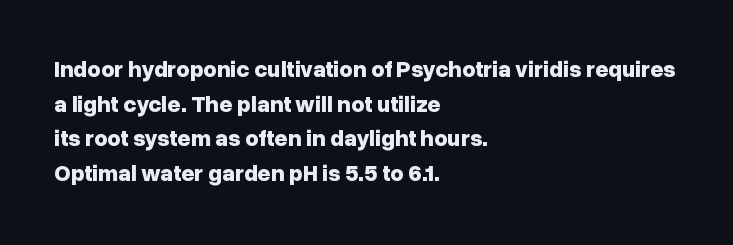
The image shows 23 px bold type, upright; set left-aligned, normal line spacing (1.51x), normal letter spacing, not underlined.
